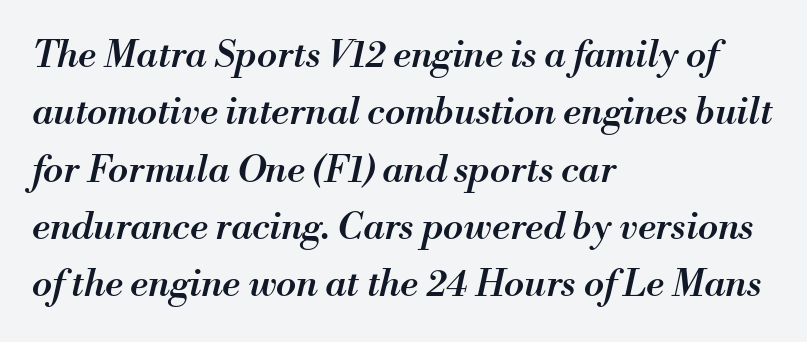
The letters advance in unequal steps, a hallmark of proportional type. A typesetter would call this leading conventional body-copy spacing. Characters follow at the spacing the type designer built in. Would a proofreader flag this as italicized? Yes. The string is rendered with underlining switched off. The ragged edge is on the right, which tells us the setting is flush left.
